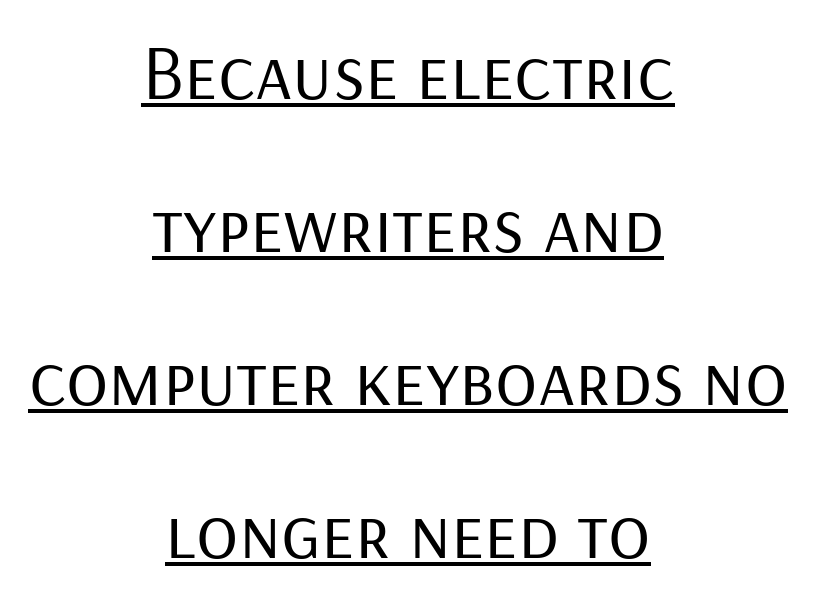
{"serif": "no", "italic": "no", "bold": "no", "weight": "regular", "width": "normal", "stroke_contrast": "low", "x_height": "medium", "monospaced": "no", "underline": "yes", "align": "center", "line_spacing": "loose", "line_spacing_ratio": 1.96, "letter_spacing": "normal", "letter_spacing_em": 0.0, "glyph_px": 78}
